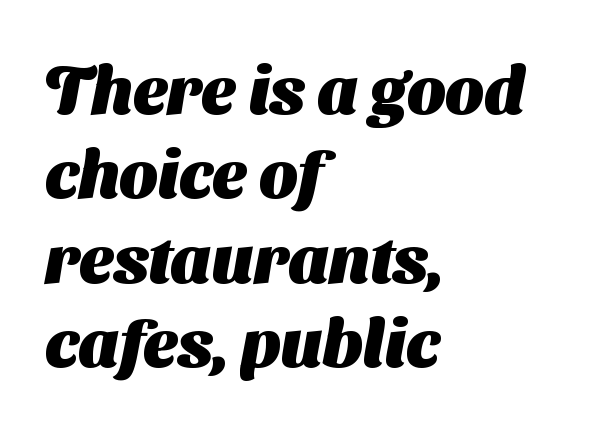
Q: Is the text bold? A: Yes.
Q: Is the typeface a serif or a sans-serif typeface? A: Sans-serif.
Q: Is the text underlined? A: No.
Q: How is the paragraph aligned? A: Left-aligned.
Q: Is the spacing between letters normal or unusually wide? A: Normal.
Q: Is the spacing between lines tight, normal or loose? A: Normal.
Q: Width (condensed, normal, or wide)? A: Normal.
Q: Stroke contrast? A: Medium.
Q: x-height? A: Medium.
Q: Monospaced? A: No.
